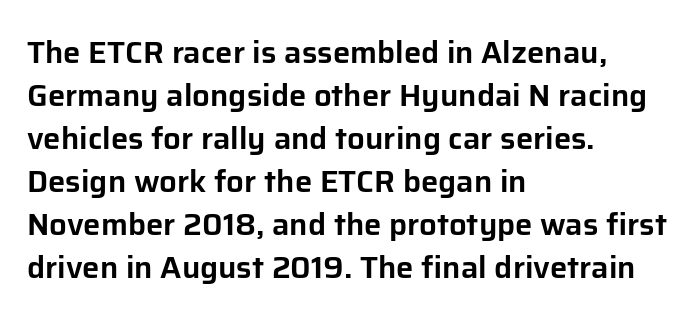
Is this a fixed-width face? No — the glyphs have proportional, varying widths. If you drew a line through each stem, it would be perfectly vertical. In terms of letterspacing, this is plain default setting. These lines are set flush left with a ragged right edge. Descender tails drop into unmarked territory.
